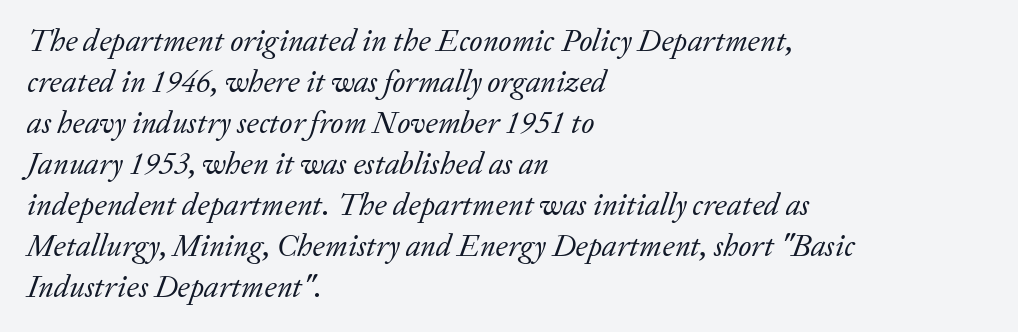
{"serif": "yes", "italic": "yes", "lean": "right", "slant_degrees": 20, "bold": "no", "weight": "regular", "width": "normal", "stroke_contrast": "low", "x_height": "medium", "monospaced": "no", "underline": "no", "align": "left", "line_spacing": "normal", "line_spacing_ratio": 1.32, "letter_spacing": "normal", "letter_spacing_em": 0.0, "glyph_px": 31}
